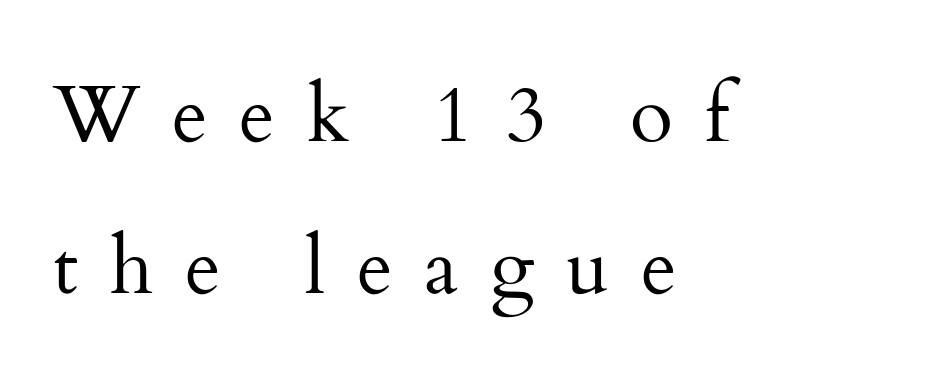
The image shows 79 px regular-weight serif type, upright; set left-aligned, loose line spacing (1.93x), unusually wide letter spacing (+0.4 em), not underlined; medium stroke contrast and a small x-height.
